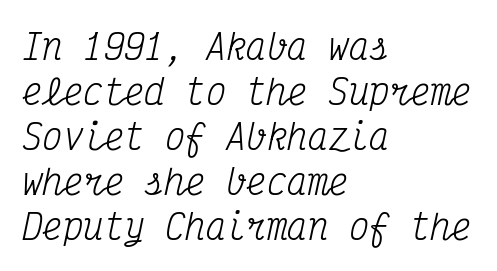
Q: Is the text bold? A: No.
Q: Is the text italic (slanted)? A: Yes, it leans right by about 12 degrees.
Q: Is the typeface a serif or a sans-serif typeface? A: Serif.
Q: Is the text underlined? A: No.
Q: How is the paragraph aligned? A: Left-aligned.
Q: Is the spacing between letters normal or unusually wide? A: Normal.
Q: Is the spacing between lines tight, normal or loose? A: Normal.
Q: Width (condensed, normal, or wide)? A: Condensed.
Q: Stroke contrast? A: Medium.
Q: x-height? A: Medium.
Q: Monospaced? A: Yes.
